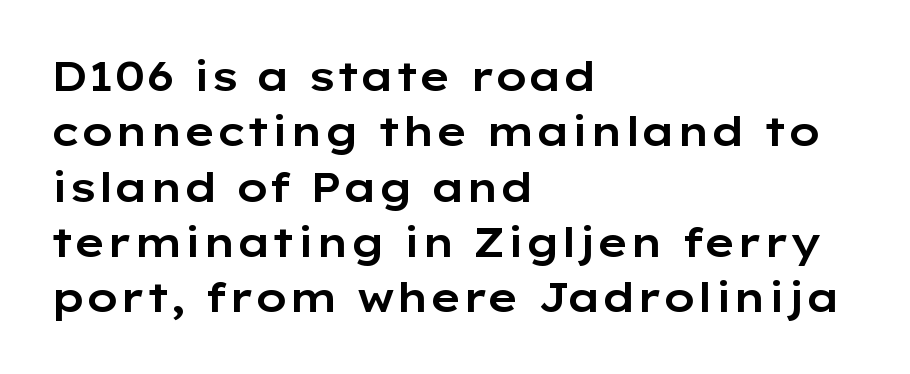
The letters advance in unequal steps, a hallmark of proportional type. The type sits square on the baseline with zero lean. No feet cap the strokes, marking this as sans-serif type. The passage shown stacks its lines at a standard gap.
